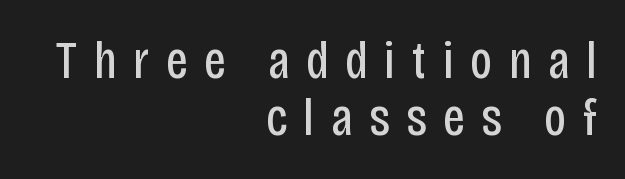
{"serif": "no", "italic": "no", "bold": "no", "weight": "regular", "width": "condensed", "stroke_contrast": "low", "x_height": "large", "monospaced": "no", "underline": "no", "align": "right", "line_spacing": "tight", "line_spacing_ratio": 1.08, "letter_spacing": "wide", "letter_spacing_em": 0.31, "glyph_px": 53}
